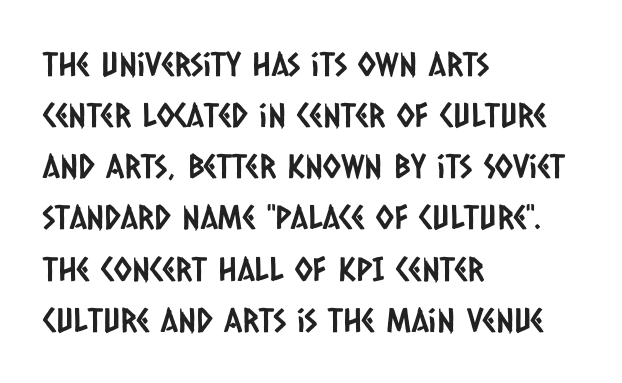
Honestly, there is no underline to notice here at all. These lines are rendered in a variable-pitch font. Horizontal bands of white between lines are of average thickness. In CSS terms this would be text-align: left.
